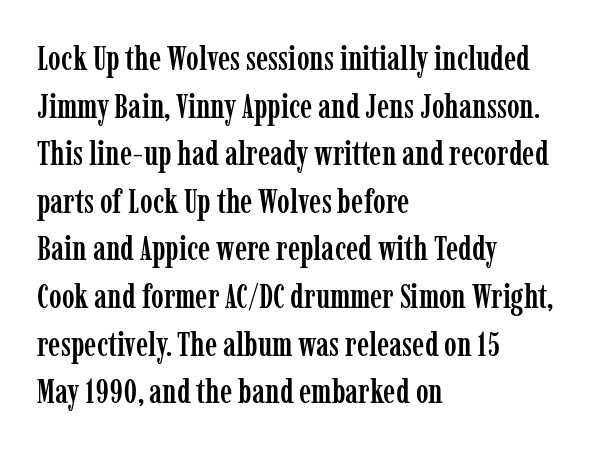
Alignment: flush left. Any mark beneath the type? The region is blank. Varying glyph widths throughout — classic text-font behaviour. Posture: vertical. Summary of vertical rhythm: regular, with standard interline spacing.
